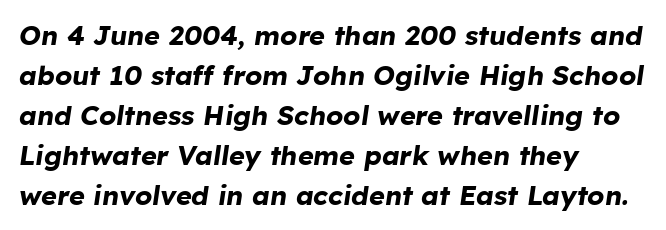
The image shows 27 px bold type, italic (leaning right); set left-aligned, normal line spacing (1.48x), normal letter spacing, not underlined.
